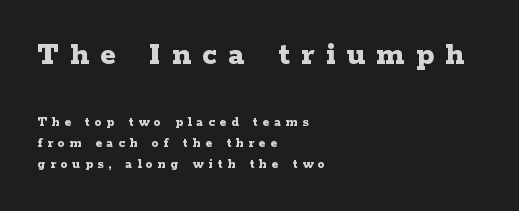
The image shows 33 px bold, wide serif type, upright; set left-aligned, normal line spacing (1.52x), unusually wide letter spacing (+0.35 em), not underlined; the first (top) block is 2.36x larger; low stroke contrast and a medium x-height.
